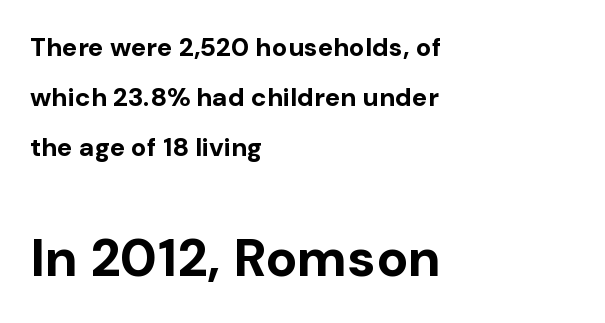
Q: Is the text bold? A: Yes.
Q: Is the text italic (slanted)? A: No, it is upright.
Q: Is the typeface a serif or a sans-serif typeface? A: Sans-serif.
Q: Is the text underlined? A: No.
Q: How is the paragraph aligned? A: Left-aligned.
Q: Is the spacing between letters normal or unusually wide? A: Normal.
Q: Is the spacing between lines tight, normal or loose? A: Loose.
Q: Which block of text is set in a larger size, the first (top) or the second (bottom)? A: The second (bottom) one.
Q: Width (condensed, normal, or wide)? A: Normal.
Q: Stroke contrast? A: Low.
Q: x-height? A: Medium.
Q: Monospaced? A: No.
